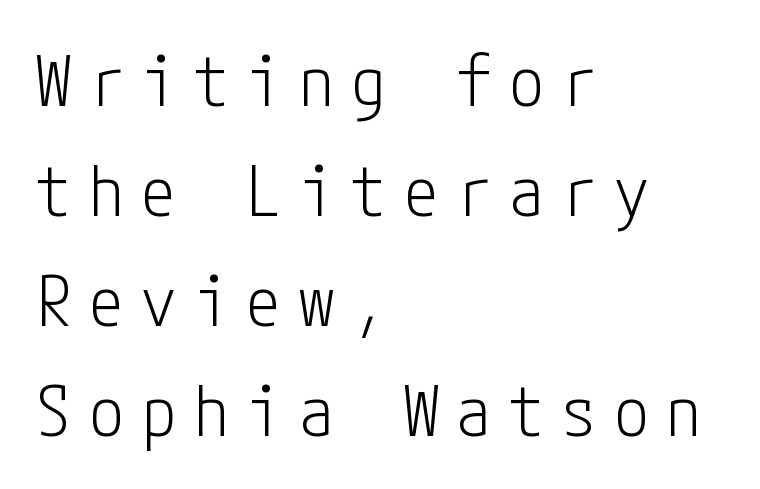
Is there much room between lines? A standard amount, neither cramped nor airy. Is this a sans? Yes — the strokes have no serifs. Do the letters lean? They stand straight. Left-aligned paragraph, ragged on the right.
